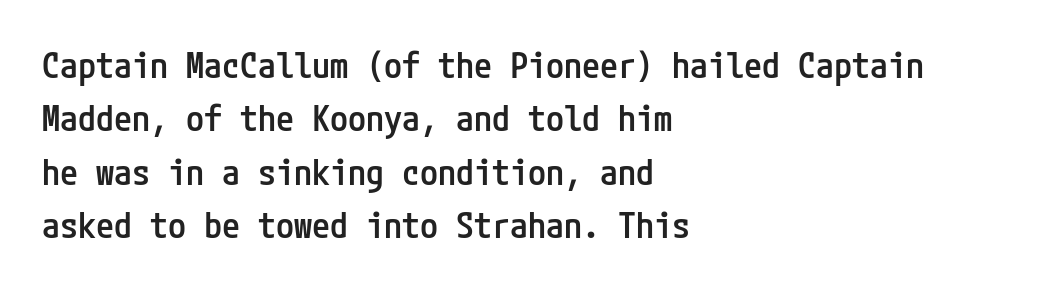
The image shows 36 px semibold, condensed sans-serif type, upright; set left-aligned, normal line spacing (1.48x), normal letter spacing, not underlined; low stroke contrast and a medium x-height.
